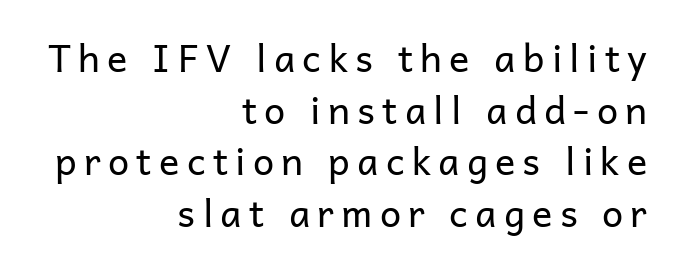
Successive baselines arrive at the customary interval. This reads as an unemphasized weight, regular at the heaviest. This sample is right-justified, so line beginnings fall wherever the words allow. The rendering uses natural spacing where letterforms have individual widths.
